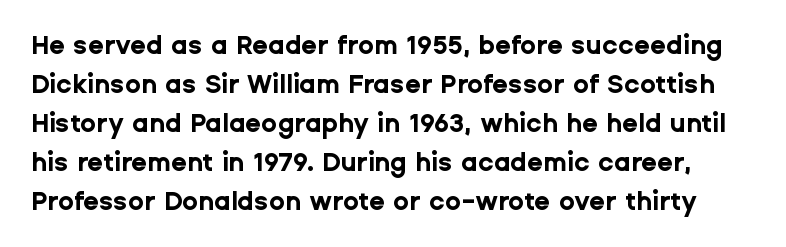
Q: Is the text bold? A: Yes.
Q: Is the text italic (slanted)? A: No, it is upright.
Q: Is the text underlined? A: No.
Q: Is the spacing between letters normal or unusually wide? A: Normal.
Q: Is the spacing between lines tight, normal or loose? A: Normal.
